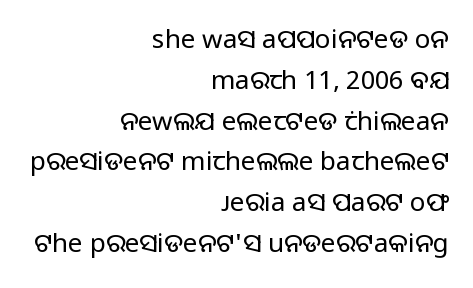
Q: Is the text bold? A: No.
Q: Is the text italic (slanted)? A: No, it is upright.
Q: Is the text underlined? A: No.
Q: How is the paragraph aligned? A: Right-aligned.
Q: Is the spacing between letters normal or unusually wide? A: Normal.
Q: Is the spacing between lines tight, normal or loose? A: Normal.
